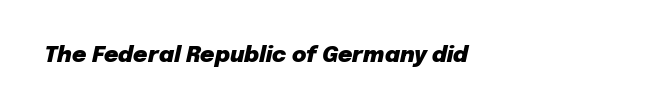
Plain, unruled lines of type. Nobody touched the tracking dial on this one. Each glyph is drawn with heavy, bold strokes. The typography opts for an oblique posture over an upright one.
